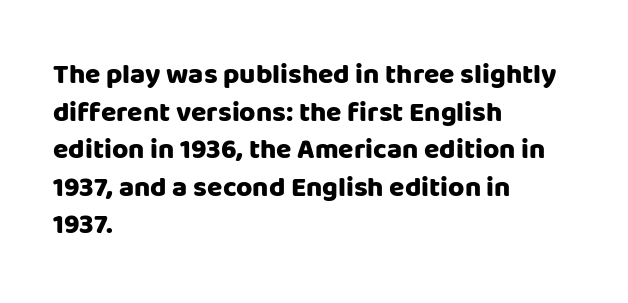
{"serif": "no", "italic": "no", "bold": "yes", "weight": "heavy", "width": "normal", "stroke_contrast": "low", "x_height": "large", "monospaced": "no", "underline": "no", "align": "left", "line_spacing": "normal", "line_spacing_ratio": 1.34, "letter_spacing": "normal", "letter_spacing_em": 0.0, "glyph_px": 28}
